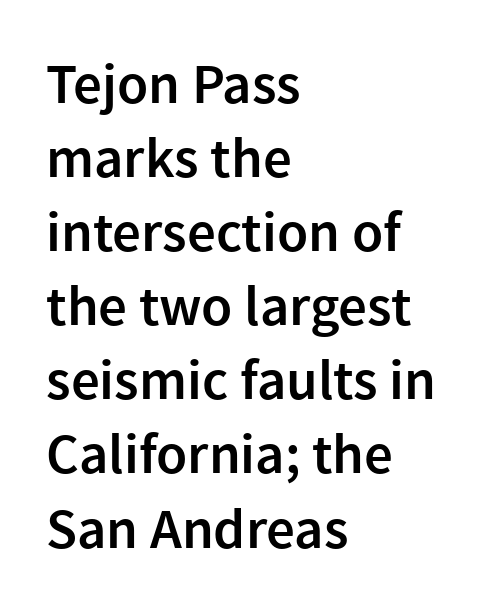
Q: Is the text bold? A: Semi-bold.
Q: Is the text italic (slanted)? A: No, it is upright.
Q: Is the typeface a serif or a sans-serif typeface? A: Sans-serif.
Q: Is the text underlined? A: No.
Q: How is the paragraph aligned? A: Left-aligned.
Q: Is the spacing between letters normal or unusually wide? A: Normal.
Q: Is the spacing between lines tight, normal or loose? A: Normal.
Q: Width (condensed, normal, or wide)? A: Normal.
Q: x-height? A: Medium.
Q: Monospaced? A: No.
